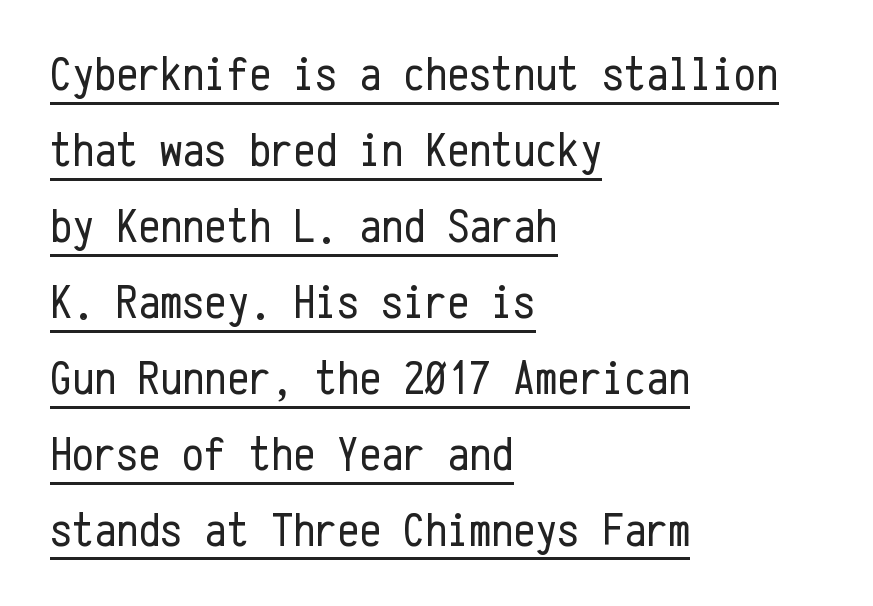
This is sans-serif lettering, the kind often seen on screens and signage. Every character sits straight up, as roman type does. All the whitespace from short lines collects on the right. Line spacing here is normal.
